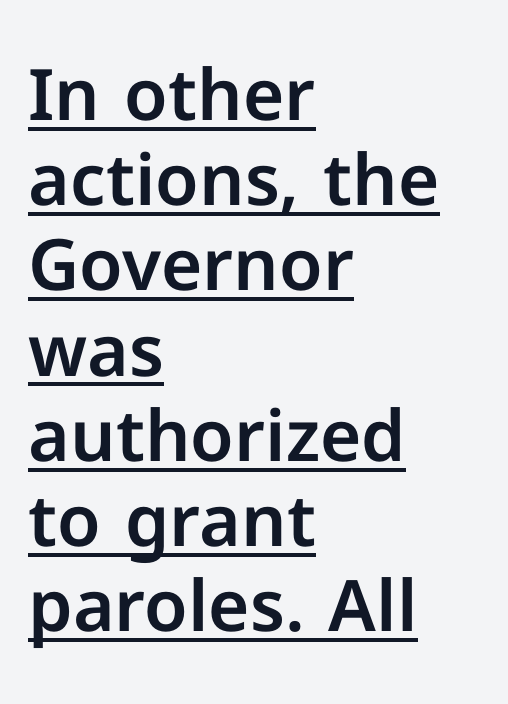
The letters stand straight up with perfectly vertical stems. Spacing verdict: proportional, widths tailored to each character. The typeface chosen for these lines omits serifs. The glyphs are accompanied by a horizontal stroke just below them. Where is the straight margin? On the left.
